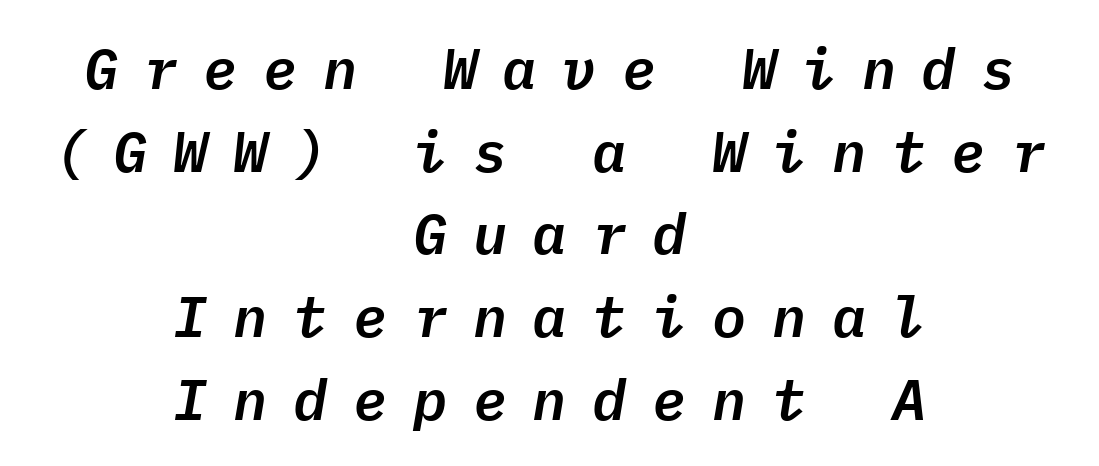
Is this a fixed-width face? Yes — each glyph sits in an identical cell. Leading: standard. The rag falls on both sides of this text block equally. Someone cranked the tracking dial way up on this one.
